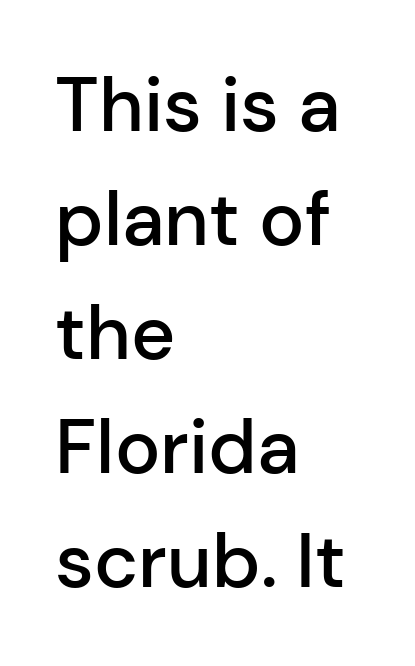
{"serif": "no", "italic": "no", "bold": "semi", "weight": "semibold", "width": "normal", "stroke_contrast": "low", "x_height": "medium", "monospaced": "no", "underline": "no", "align": "left", "line_spacing": "normal", "line_spacing_ratio": 1.5, "letter_spacing": "normal", "letter_spacing_em": 0.0, "glyph_px": 76}
